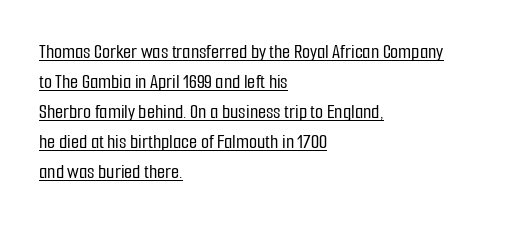
The image shows 21 px text type, upright; set left-aligned, normal line spacing (1.43x), normal letter spacing, underlined.
